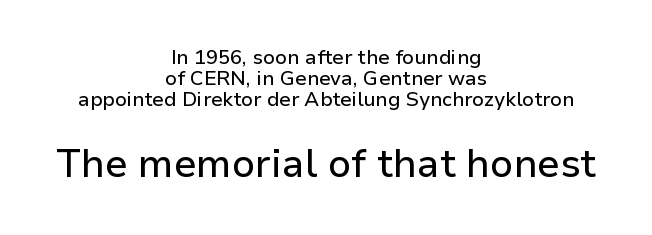
Where is the straight margin? There isn't one; the lines are centered. The face used here is proportionally spaced, like ordinary book or web type. The lower block of text is set noticeably larger than the block above it. Regarding serifs, this sample does without them.
